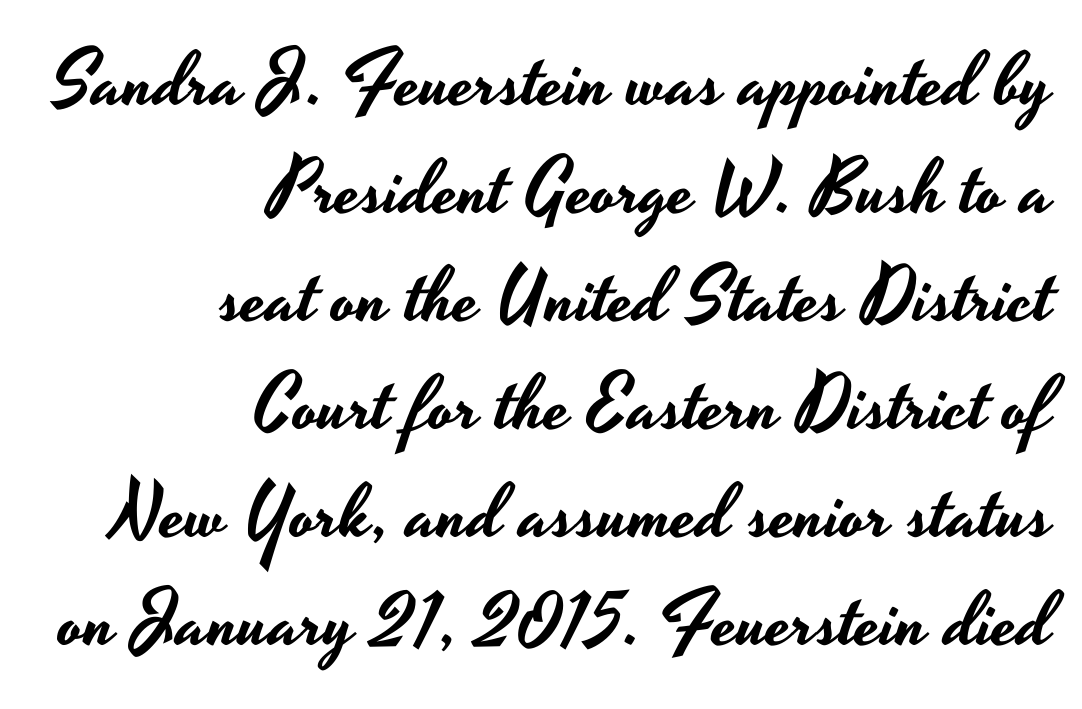
Q: Is the text italic (slanted)? A: Yes.
Q: Is the typeface a serif or a sans-serif typeface? A: Sans-serif.
Q: Is the text underlined? A: No.
Q: How is the paragraph aligned? A: Right-aligned.
Q: Is the spacing between letters normal or unusually wide? A: Normal.
Q: Is the spacing between lines tight, normal or loose? A: Normal.
Q: Width (condensed, normal, or wide)? A: Wide.
Q: Stroke contrast? A: Low.
Q: x-height? A: Small.
Q: Monospaced? A: No.
